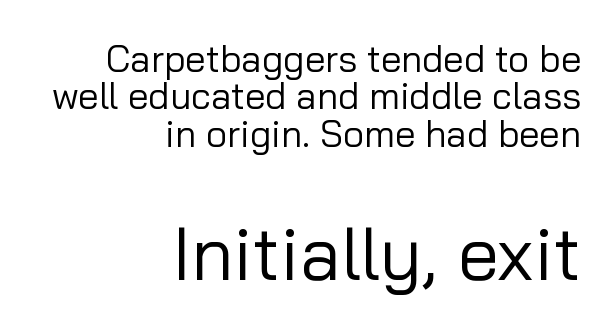
Q: Is the text bold? A: No.
Q: Is the text italic (slanted)? A: No, it is upright.
Q: Is the typeface a serif or a sans-serif typeface? A: Sans-serif.
Q: Is the text underlined? A: No.
Q: How is the paragraph aligned? A: Right-aligned.
Q: Is the spacing between letters normal or unusually wide? A: Normal.
Q: Is the spacing between lines tight, normal or loose? A: Tight.
Q: Which block of text is set in a larger size, the first (top) or the second (bottom)? A: The second (bottom) one.
Q: Width (condensed, normal, or wide)? A: Normal.
Q: Stroke contrast? A: Low.
Q: x-height? A: Medium.
Q: Monospaced? A: No.
